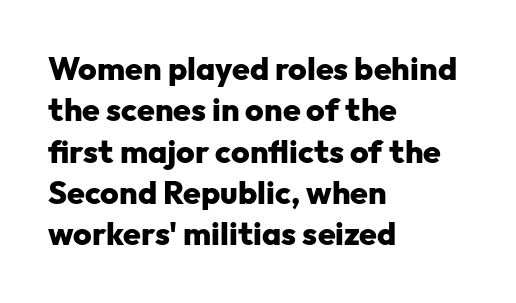
The image shows 32 px heavy sans-serif type, upright; set left-aligned, normal line spacing (1.29x), normal letter spacing, not underlined; low stroke contrast and a medium x-height.
